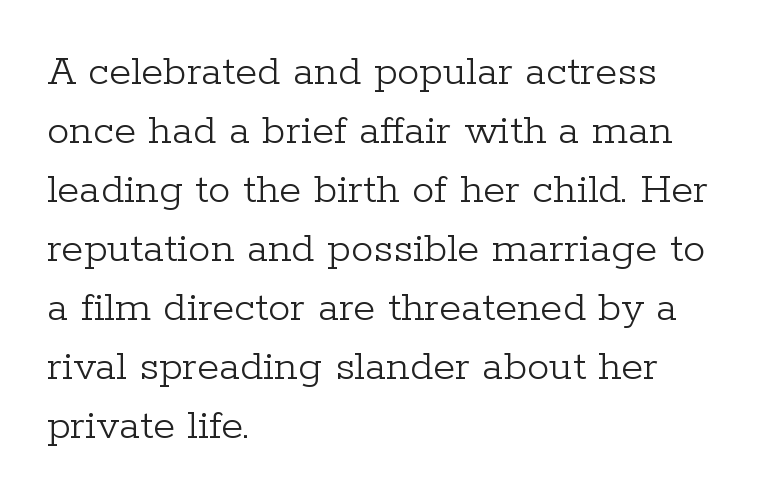
The image shows 45 px light serif type, upright; set left-aligned, normal line spacing (1.31x), normal letter spacing, not underlined; low stroke contrast and a medium x-height.
